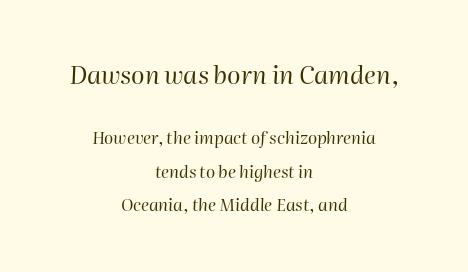
{"italic": "yes", "lean": "right", "slant_degrees": 2, "bold": "no", "underline": "no", "align": "center", "line_spacing": "loose", "line_spacing_ratio": 1.97, "letter_spacing": "normal", "letter_spacing_em": 0.0, "larger_block": "first", "size_ratio": 1.47, "glyph_px": 25}
